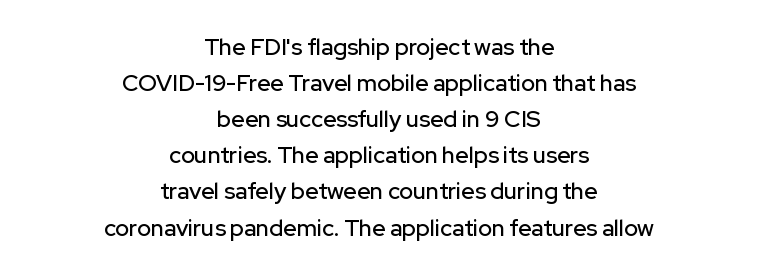
{"italic": "no", "underline": "no", "align": "center", "line_spacing": "normal", "line_spacing_ratio": 1.57, "letter_spacing": "normal", "letter_spacing_em": 0.0, "glyph_px": 23}
